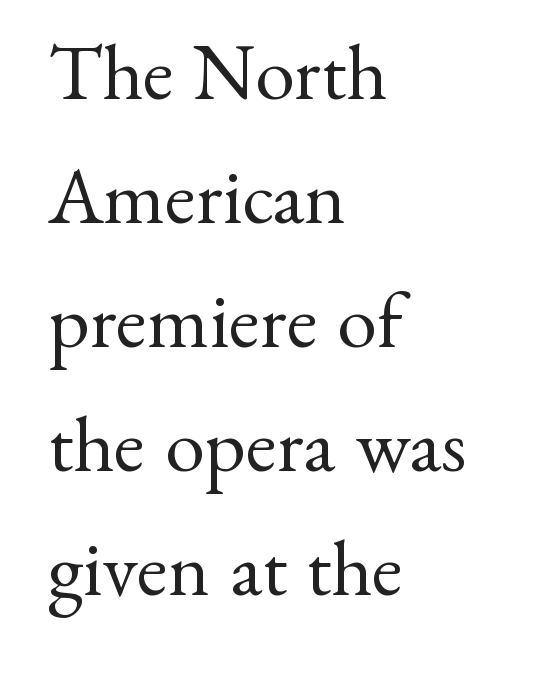
Note the varied advance widths — an 'i' is clearly narrower than an 'm'. Letters have the restrained weight of plain body copy at most. The rendering shows small feet on the letterforms — a serif design. The axis of the letterforms is exactly vertical. Typeset ragged right — the left edge is the straight one. Nothing unusual about the tracking: characters are spaced as the font intends.
